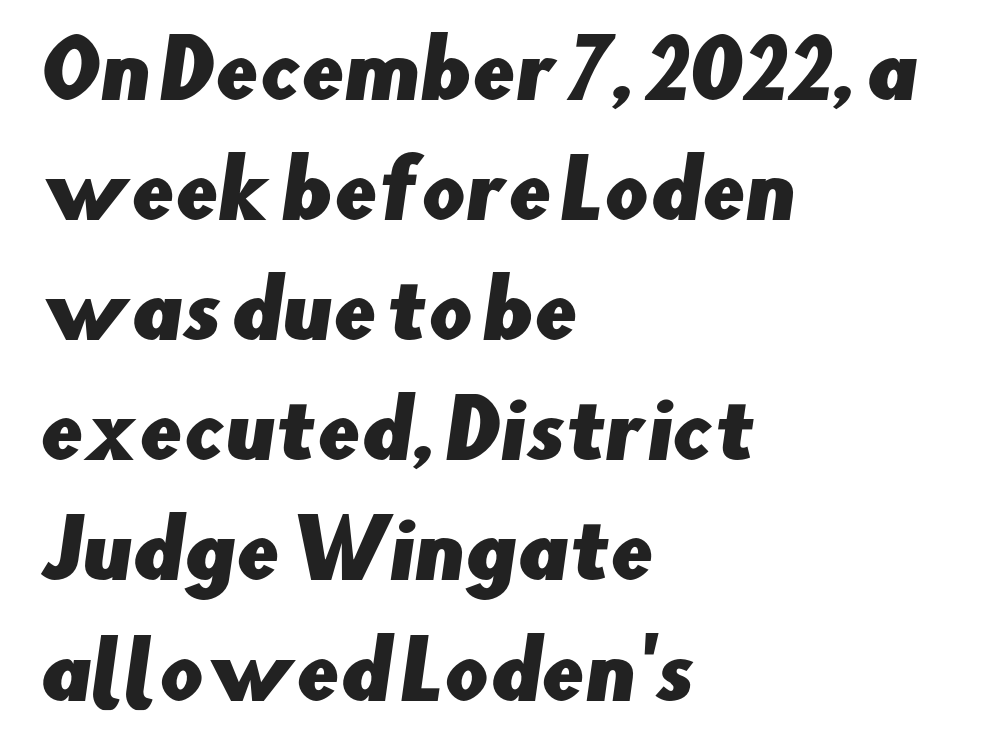
The image shows 77 px sans-serif type; set left-aligned, normal line spacing (1.56x), normal letter spacing, not underlined; low stroke contrast and a small x-height.
